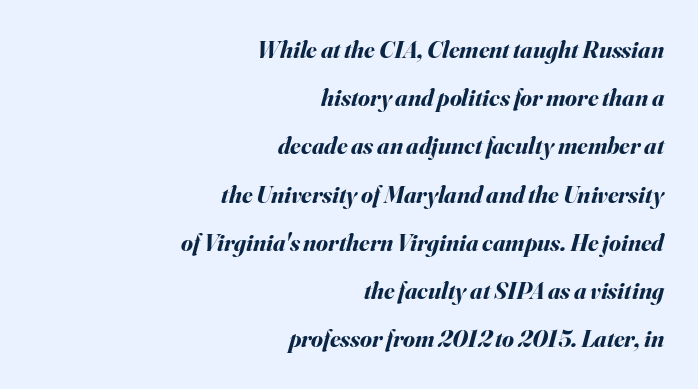
{"italic": "yes", "lean": "right", "slant_degrees": 16, "bold": "yes", "underline": "no", "align": "right", "line_spacing": "loose", "line_spacing_ratio": 2.01, "letter_spacing": "normal", "letter_spacing_em": 0.0, "glyph_px": 24}
